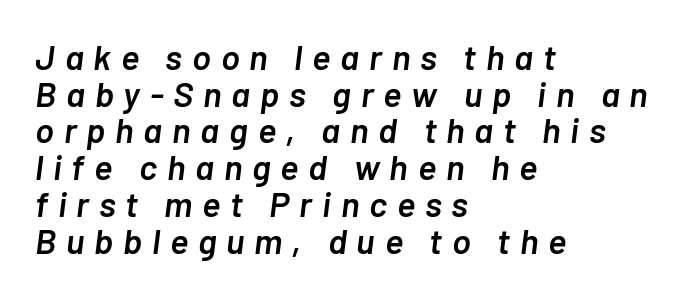
The image shows 35 px semibold type, italic (leaning right); set left-aligned, tight line spacing (1.05x), unusually wide letter spacing (+0.28 em), not underlined; low stroke contrast and a medium x-height.
